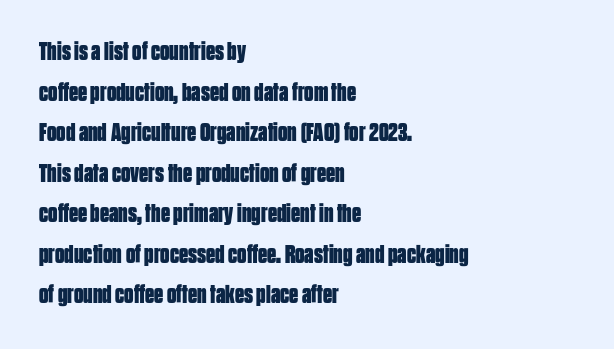
{"italic": "no", "bold": "yes", "underline": "no", "align": "left", "line_spacing": "normal", "line_spacing_ratio": 1.56, "letter_spacing": "normal", "letter_spacing_em": 0.0, "glyph_px": 26}
